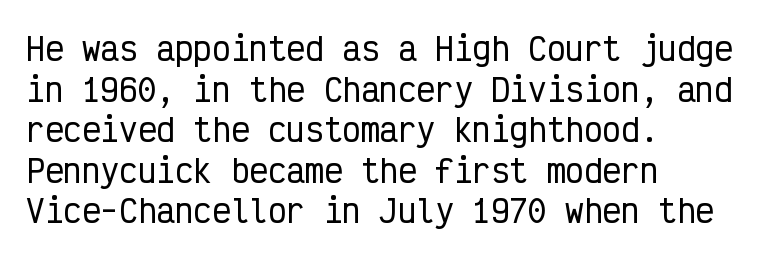
{"serif": "no", "italic": "no", "width": "condensed", "stroke_contrast": "low", "x_height": "medium", "monospaced": "yes", "underline": "no", "align": "left", "line_spacing": "normal", "line_spacing_ratio": 1.31, "letter_spacing": "normal", "letter_spacing_em": 0.0, "glyph_px": 31}
